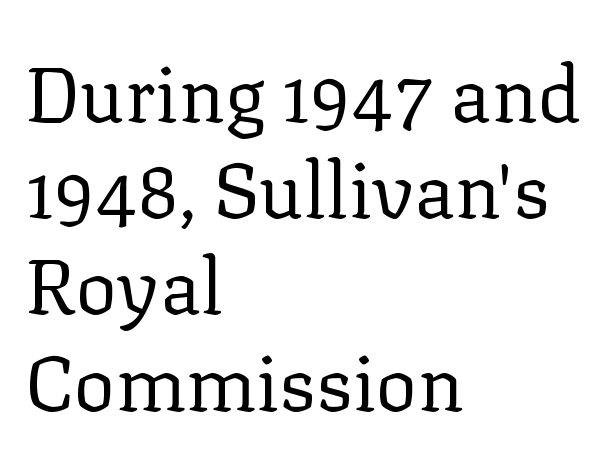
Q: Is the text bold? A: No.
Q: Is the text italic (slanted)? A: No, it is upright.
Q: Is the typeface a serif or a sans-serif typeface? A: Serif.
Q: Is the text underlined? A: No.
Q: How is the paragraph aligned? A: Left-aligned.
Q: Is the spacing between letters normal or unusually wide? A: Normal.
Q: Is the spacing between lines tight, normal or loose? A: Normal.
Q: Width (condensed, normal, or wide)? A: Normal.
Q: Stroke contrast? A: Low.
Q: x-height? A: Medium.
Q: Monospaced? A: No.
